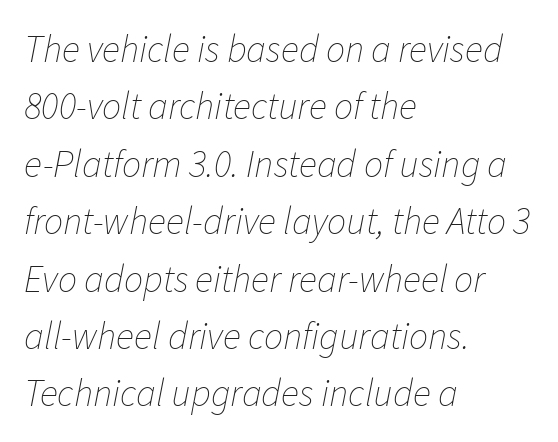
Varying glyph widths throughout — classic text-font behaviour. Heaviness? Minimal to ordinary, like unemphasized prose. Anything drawn beneath the words? Only blank space. Italic: yes, the glyphs are oblique.
